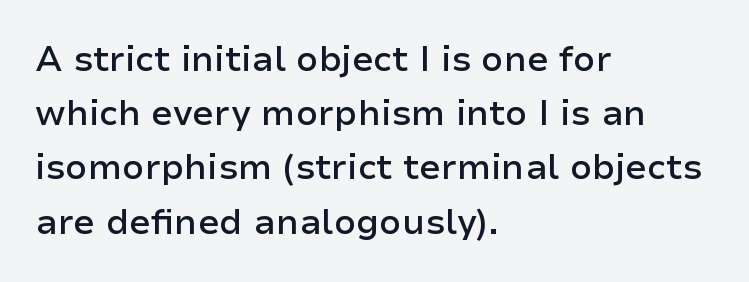
Q: Is the text bold? A: Semi-bold.
Q: Is the text italic (slanted)? A: No, it is upright.
Q: Is the typeface a serif or a sans-serif typeface? A: Sans-serif.
Q: Is the text underlined? A: No.
Q: How is the paragraph aligned? A: Left-aligned.
Q: Is the spacing between letters normal or unusually wide? A: Normal.
Q: Is the spacing between lines tight, normal or loose? A: Normal.
Q: Width (condensed, normal, or wide)? A: Normal.
Q: Stroke contrast? A: Low.
Q: x-height? A: Medium.
Q: Monospaced? A: No.
